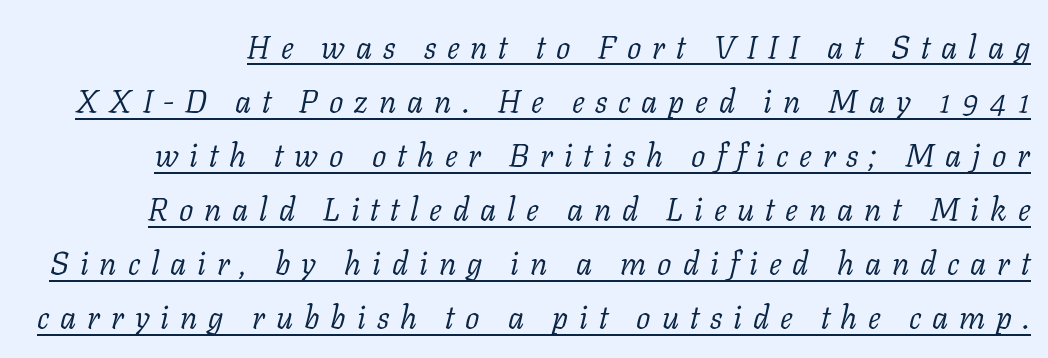
Q: Is the text bold? A: No.
Q: Is the text italic (slanted)? A: Yes, it leans right by about 11 degrees.
Q: Is the typeface a serif or a sans-serif typeface? A: Serif.
Q: Is the text underlined? A: Yes.
Q: Is the spacing between letters normal or unusually wide? A: Unusually wide.
Q: Is the spacing between lines tight, normal or loose? A: Normal.
Q: Width (condensed, normal, or wide)? A: Normal.
Q: Stroke contrast? A: Low.
Q: x-height? A: Medium.
Q: Monospaced? A: No.
